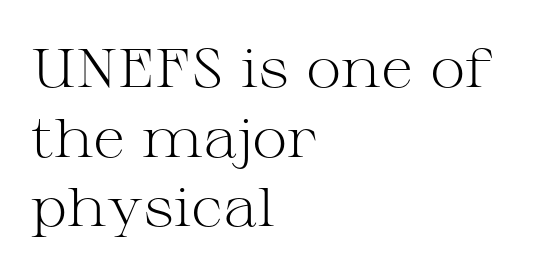
The image shows 54 px light, wide serif type, upright; set left-aligned, normal line spacing (1.29x), normal letter spacing, not underlined; medium stroke contrast and a medium x-height.
